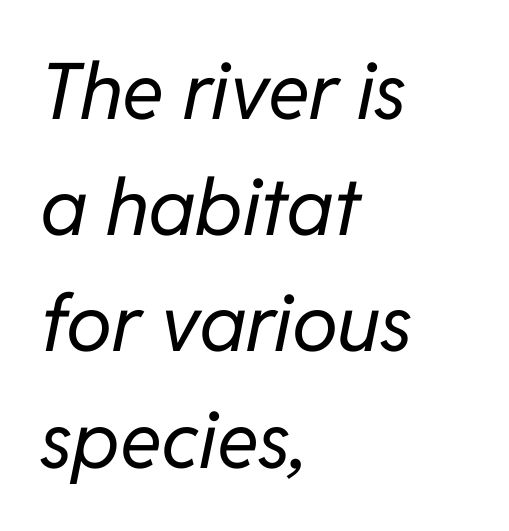
{"italic": "yes", "lean": "right", "slant_degrees": 11, "bold": "no", "weight": "regular", "width": "normal", "stroke_contrast": "low", "x_height": "medium", "monospaced": "no", "underline": "no", "align": "left", "line_spacing": "normal", "line_spacing_ratio": 1.49, "letter_spacing": "normal", "letter_spacing_em": 0.0, "glyph_px": 78}
